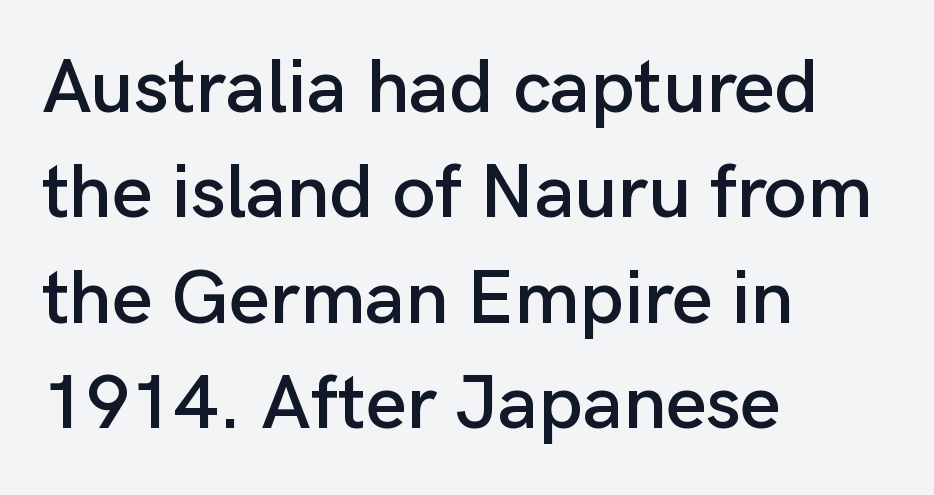
This sample has the flowing, uneven cadence of proportional lettering. Typeset ragged right — the left edge is the straight one. Typographically, this falls in the sans-serif category. Successive baselines arrive at the customary interval. Nobody drew a line under any word here.
